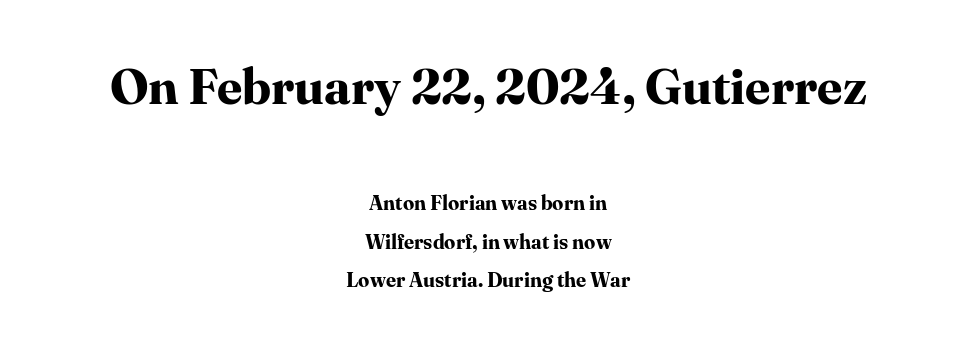
The image shows 50 px bold serif type, upright; set centered, loose line spacing (1.91x), normal letter spacing, not underlined; the first (top) block is 2.5x larger; high stroke contrast and a medium x-height.
